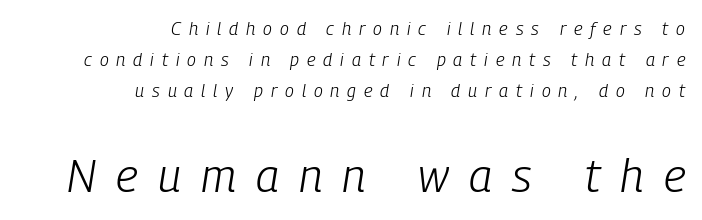
Q: Is the text bold? A: No.
Q: Is the text italic (slanted)? A: Yes, it leans right by about 9 degrees.
Q: Is the text underlined? A: No.
Q: How is the paragraph aligned? A: Right-aligned.
Q: Is the spacing between letters normal or unusually wide? A: Unusually wide.
Q: Which block of text is set in a larger size, the first (top) or the second (bottom)? A: The second (bottom) one.
Q: Width (condensed, normal, or wide)? A: Condensed.
Q: Stroke contrast? A: Low.
Q: x-height? A: Medium.
Q: Monospaced? A: No.
